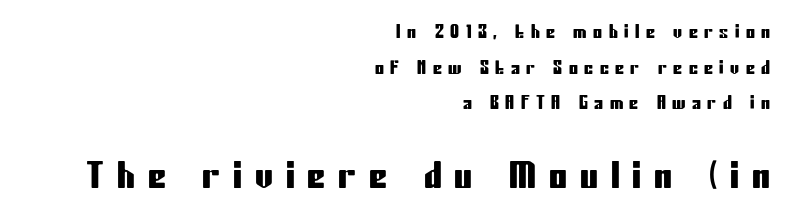
Q: Is the text italic (slanted)? A: No, it is upright.
Q: Is the typeface a serif or a sans-serif typeface? A: Sans-serif.
Q: Is the text underlined? A: No.
Q: How is the paragraph aligned? A: Right-aligned.
Q: Is the spacing between letters normal or unusually wide? A: Unusually wide.
Q: Is the spacing between lines tight, normal or loose? A: Loose.
Q: Which block of text is set in a larger size, the first (top) or the second (bottom)? A: The second (bottom) one.
Q: Width (condensed, normal, or wide)? A: Condensed.
Q: Stroke contrast? A: Low.
Q: x-height? A: Medium.
Q: Monospaced? A: No.
